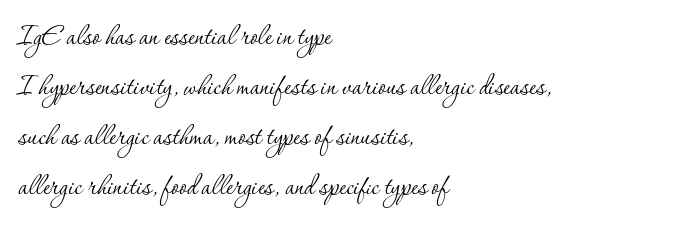
{"serif": "yes", "bold": "no", "weight": "thin", "width": "normal", "stroke_contrast": "low", "x_height": "small", "monospaced": "no", "underline": "no", "align": "left", "line_spacing": "normal", "line_spacing_ratio": 1.47, "letter_spacing": "normal", "letter_spacing_em": 0.0, "glyph_px": 34}
